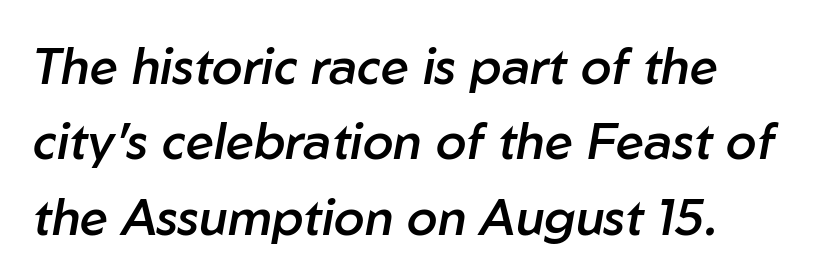
The image shows 50 px semibold type, italic (leaning right); set left-aligned, normal line spacing (1.51x), normal letter spacing, not underlined; low stroke contrast and a medium x-height.
